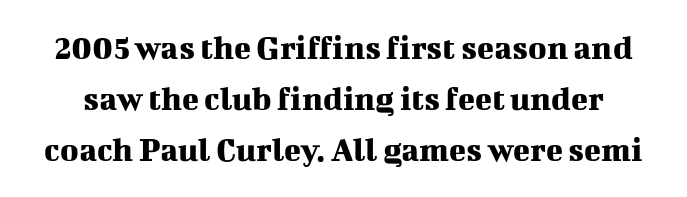
{"serif": "yes", "italic": "no", "width": "normal", "stroke_contrast": "medium", "x_height": "medium", "monospaced": "no", "underline": "no", "line_spacing": "normal", "line_spacing_ratio": 1.46, "letter_spacing": "normal", "letter_spacing_em": 0.0, "glyph_px": 35}
